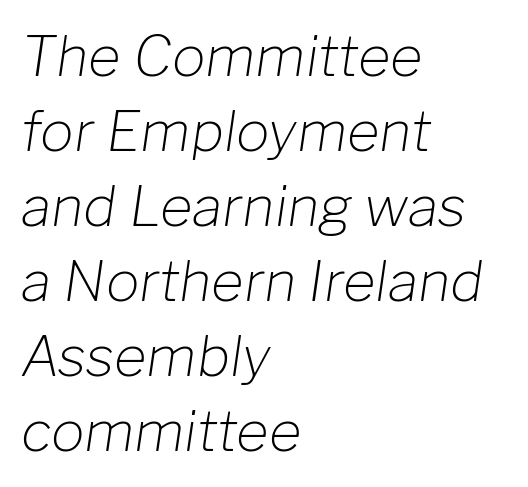
{"italic": "yes", "lean": "right", "slant_degrees": 8, "bold": "no", "weight": "light", "width": "normal", "stroke_contrast": "low", "x_height": "medium", "monospaced": "no", "underline": "no", "align": "left", "line_spacing": "normal", "line_spacing_ratio": 1.34, "letter_spacing": "normal", "letter_spacing_em": 0.0, "glyph_px": 56}
